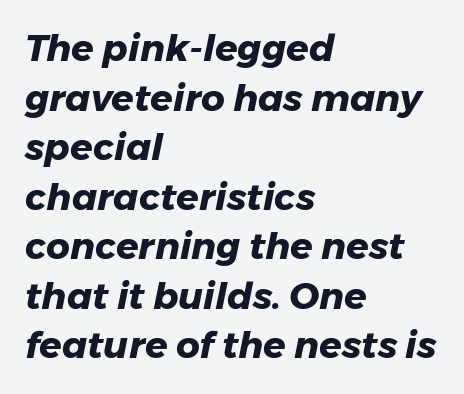
This is oblique type, the kind used for emphasis or titles. Descender tails drop into unmarked territory. Leading matches the norm, producing a regular column. The font is running at its bold setting. Leftover space on each line is placed entirely after the last word.
